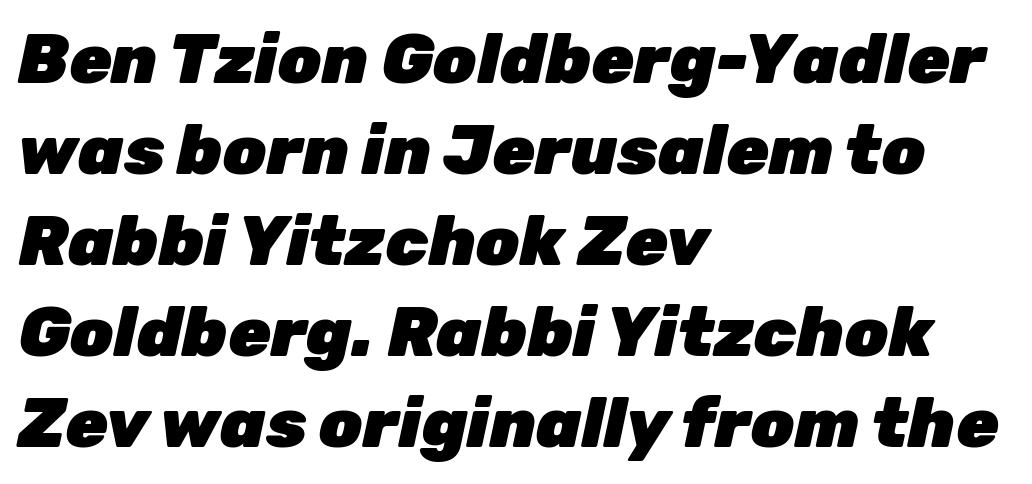
Q: Is the text bold? A: Yes.
Q: Is the text italic (slanted)? A: Yes, it leans right by about 12 degrees.
Q: Is the text underlined? A: No.
Q: How is the paragraph aligned? A: Left-aligned.
Q: Is the spacing between letters normal or unusually wide? A: Normal.
Q: Is the spacing between lines tight, normal or loose? A: Normal.
Q: Width (condensed, normal, or wide)? A: Normal.
Q: Stroke contrast? A: Low.
Q: x-height? A: Medium.
Q: Monospaced? A: No.
